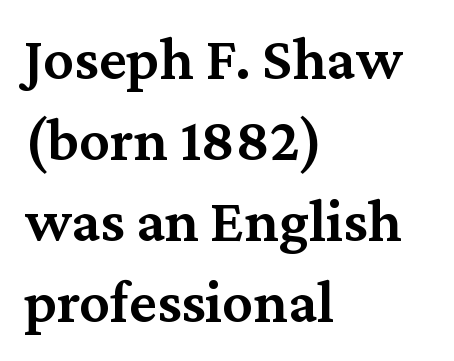
Q: Is the text bold? A: Semi-bold.
Q: Is the text italic (slanted)? A: No, it is upright.
Q: Is the typeface a serif or a sans-serif typeface? A: Serif.
Q: Is the text underlined? A: No.
Q: How is the paragraph aligned? A: Left-aligned.
Q: Is the spacing between letters normal or unusually wide? A: Normal.
Q: Is the spacing between lines tight, normal or loose? A: Normal.
Q: Width (condensed, normal, or wide)? A: Normal.
Q: Stroke contrast? A: Medium.
Q: x-height? A: Medium.
Q: Monospaced? A: No.
